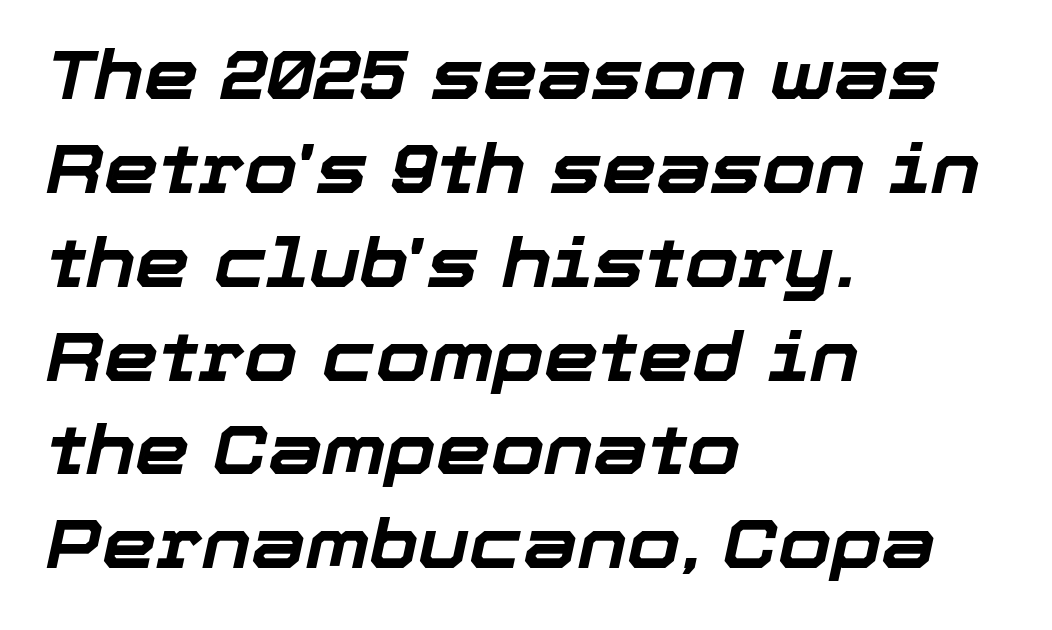
{"italic": "yes", "lean": "right", "slant_degrees": 12, "bold": "yes", "weight": "bold", "width": "normal", "stroke_contrast": "low", "x_height": "medium", "monospaced": "no", "underline": "no", "align": "left", "line_spacing": "normal", "line_spacing_ratio": 1.36, "letter_spacing": "normal", "letter_spacing_em": 0.0, "glyph_px": 69}
